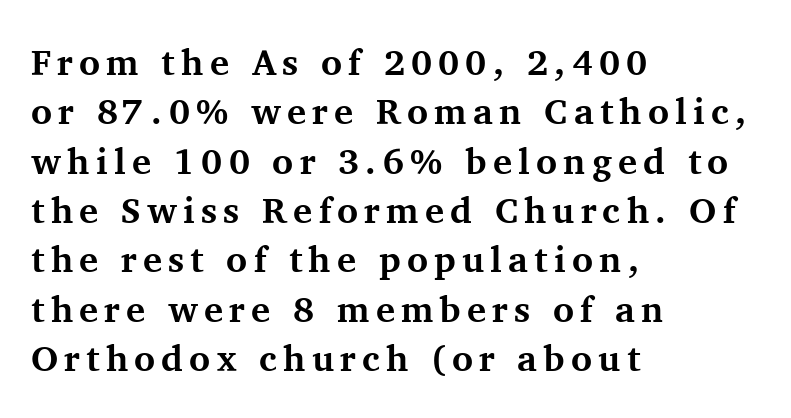
Tall strokes in this sample are plumb rather than angled. Beneath every word, the page is bare. Little horizontal feet cap the strokes, marking this as serif type. This sample keeps an unexceptional amount of space between lines.
